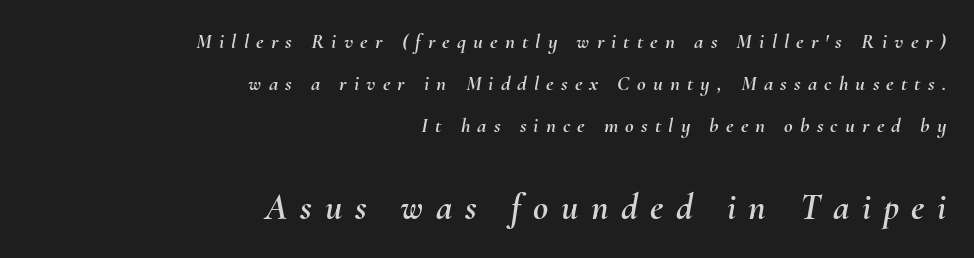
The image shows 37 px text type, italic (leaning right); set right-aligned, loose line spacing (2.0x), unusually wide letter spacing (+0.34 em), not underlined; the second (bottom) block is 1.76x larger; medium stroke contrast and a small x-height.
